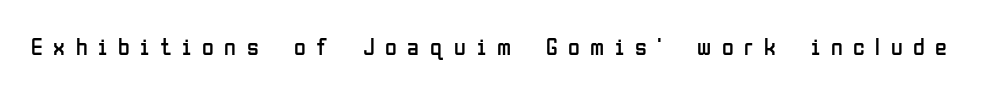
{"italic": "no", "bold": "no", "underline": "no", "letter_spacing": "wide", "letter_spacing_em": 0.44, "glyph_px": 24}
